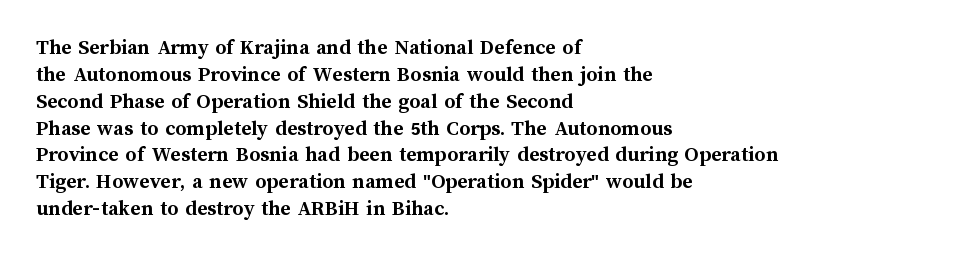
The image shows 22 px bold type, upright; set left-aligned, line spacing 1.22x, normal letter spacing, not underlined.
